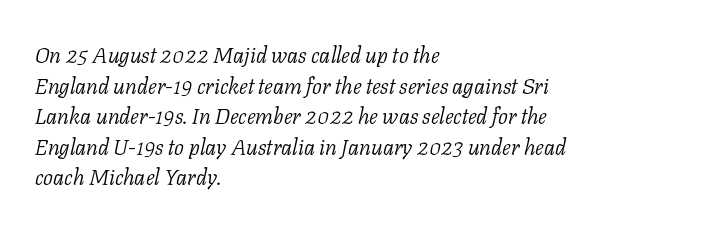
Q: Is the text bold? A: No.
Q: Is the text italic (slanted)? A: Yes, it leans right by about 11 degrees.
Q: Is the text underlined? A: No.
Q: How is the paragraph aligned? A: Left-aligned.
Q: Is the spacing between letters normal or unusually wide? A: Normal.
Q: Is the spacing between lines tight, normal or loose? A: Normal.
